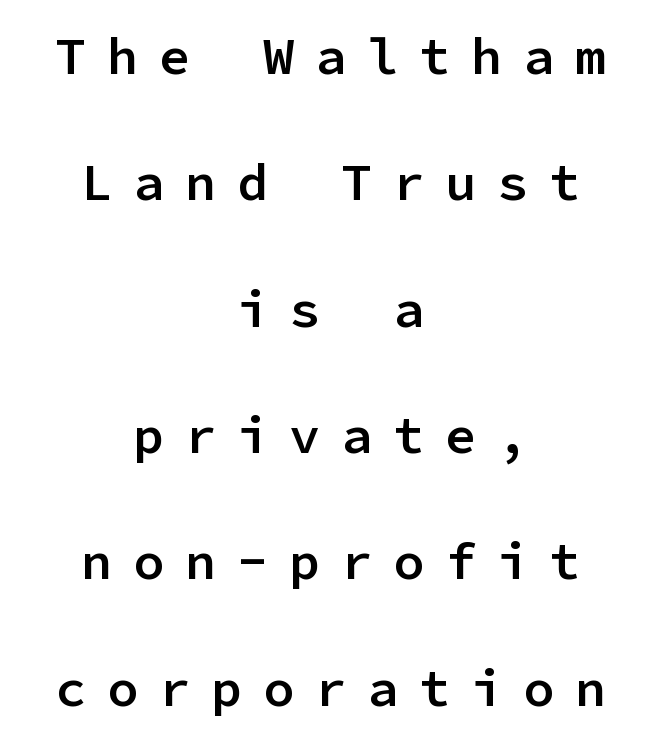
Serif or sans? Sans — the stroke terminals are bare. Nope, not italic — everything's standing straight. Horizontal alignment here is central, giving a formal, balanced look. You could count columns in this text — the font is strictly monospaced. The strokes are fattened partway — semibold, not bold.
